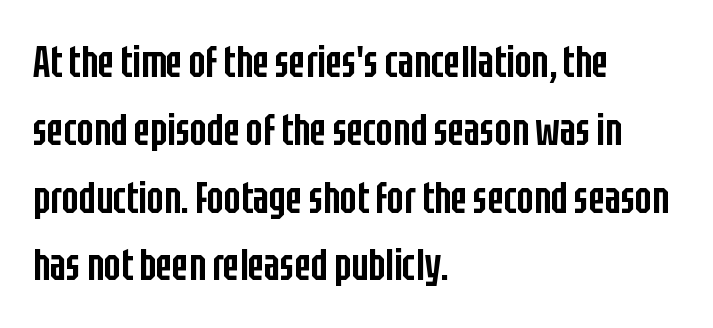
Q: Is the text bold? A: Semi-bold.
Q: Is the text italic (slanted)? A: No, it is upright.
Q: Is the typeface a serif or a sans-serif typeface? A: Sans-serif.
Q: Is the text underlined? A: No.
Q: How is the paragraph aligned? A: Left-aligned.
Q: Is the spacing between letters normal or unusually wide? A: Normal.
Q: Is the spacing between lines tight, normal or loose? A: Normal.
Q: Width (condensed, normal, or wide)? A: Condensed.
Q: Stroke contrast? A: Low.
Q: x-height? A: Large.
Q: Monospaced? A: No.
